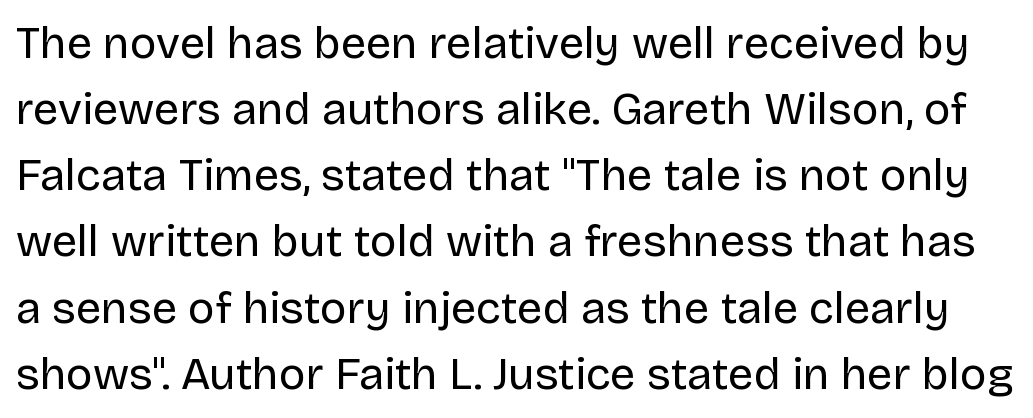
{"serif": "no", "italic": "no", "bold": "no", "weight": "regular", "width": "normal", "stroke_contrast": "low", "x_height": "large", "monospaced": "no", "underline": "no", "line_spacing": "normal", "line_spacing_ratio": 1.47, "letter_spacing": "normal", "letter_spacing_em": 0.0, "glyph_px": 45}
